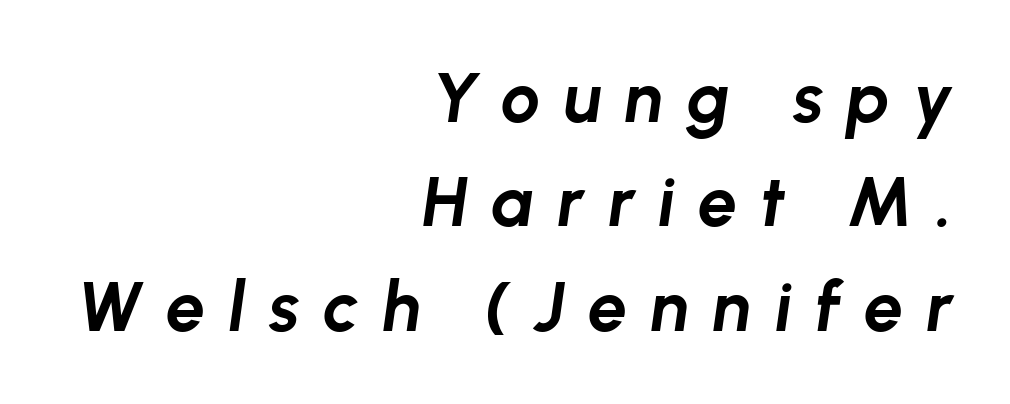
Q: Is the text bold? A: Yes.
Q: Is the text italic (slanted)? A: Yes, it leans right by about 8 degrees.
Q: Is the text underlined? A: No.
Q: How is the paragraph aligned? A: Right-aligned.
Q: Is the spacing between letters normal or unusually wide? A: Unusually wide.
Q: Is the spacing between lines tight, normal or loose? A: Normal.
Q: Width (condensed, normal, or wide)? A: Normal.
Q: Stroke contrast? A: Low.
Q: x-height? A: Medium.
Q: Monospaced? A: No.
